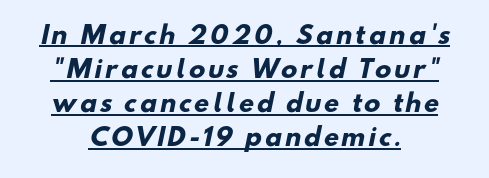
The image shows 24 px bold type; set centered, normal line spacing (1.42x), underlined.
